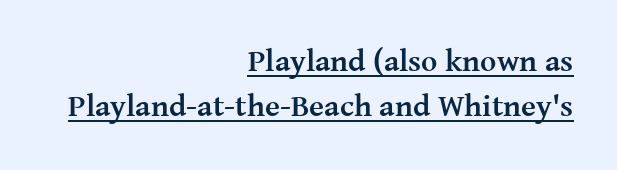
{"serif": "yes", "italic": "no", "bold": "yes", "weight": "semibold", "width": "normal", "stroke_contrast": "medium", "x_height": "medium", "monospaced": "no", "underline": "yes", "align": "right", "line_spacing": "normal", "line_spacing_ratio": 1.46, "letter_spacing": "normal", "letter_spacing_em": 0.0, "glyph_px": 31}
